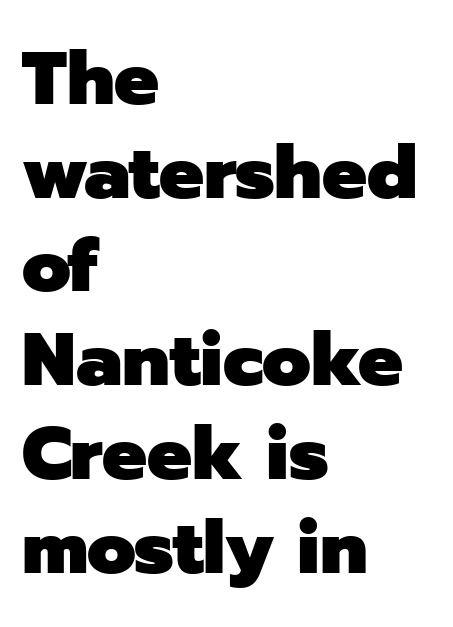
Q: Is the text bold? A: Yes.
Q: Is the text italic (slanted)? A: No, it is upright.
Q: Is the typeface a serif or a sans-serif typeface? A: Sans-serif.
Q: Is the text underlined? A: No.
Q: How is the paragraph aligned? A: Left-aligned.
Q: Is the spacing between letters normal or unusually wide? A: Normal.
Q: Is the spacing between lines tight, normal or loose? A: Normal.
Q: Width (condensed, normal, or wide)? A: Normal.
Q: Stroke contrast? A: Low.
Q: x-height? A: Medium.
Q: Monospaced? A: No.
